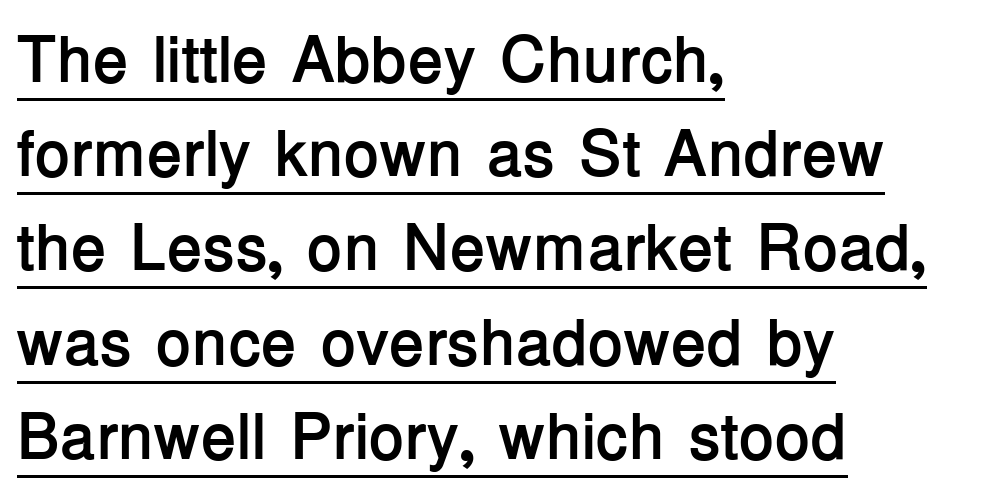
Q: Is the text bold? A: Yes.
Q: Is the text italic (slanted)? A: No, it is upright.
Q: Is the typeface a serif or a sans-serif typeface? A: Sans-serif.
Q: Is the text underlined? A: Yes.
Q: How is the paragraph aligned? A: Left-aligned.
Q: Is the spacing between letters normal or unusually wide? A: Normal.
Q: Is the spacing between lines tight, normal or loose? A: Normal.
Q: Width (condensed, normal, or wide)? A: Normal.
Q: Stroke contrast? A: Low.
Q: x-height? A: Medium.
Q: Monospaced? A: No.
